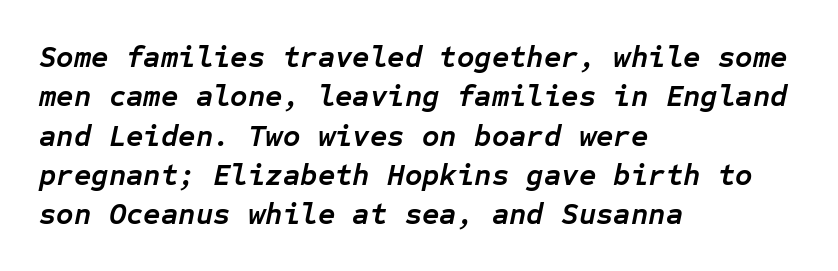
{"italic": "yes", "lean": "right", "slant_degrees": 12, "bold": "yes", "weight": "semibold", "width": "normal", "stroke_contrast": "low", "x_height": "medium", "monospaced": "yes", "underline": "no", "align": "left", "line_spacing": "normal", "line_spacing_ratio": 1.31, "letter_spacing": "normal", "letter_spacing_em": 0.0, "glyph_px": 30}
